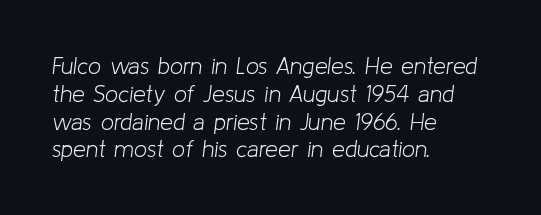
Q: Is the text bold? A: No.
Q: Is the text italic (slanted)? A: Yes, it leans right by about 8 degrees.
Q: Is the text underlined? A: No.
Q: How is the paragraph aligned? A: Left-aligned.
Q: Is the spacing between letters normal or unusually wide? A: Normal.
